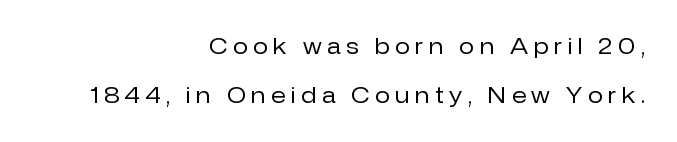
The image shows 22 px text type, upright; set right-aligned, loose line spacing (2.24x), unusually wide letter spacing (+0.25 em), not underlined.
